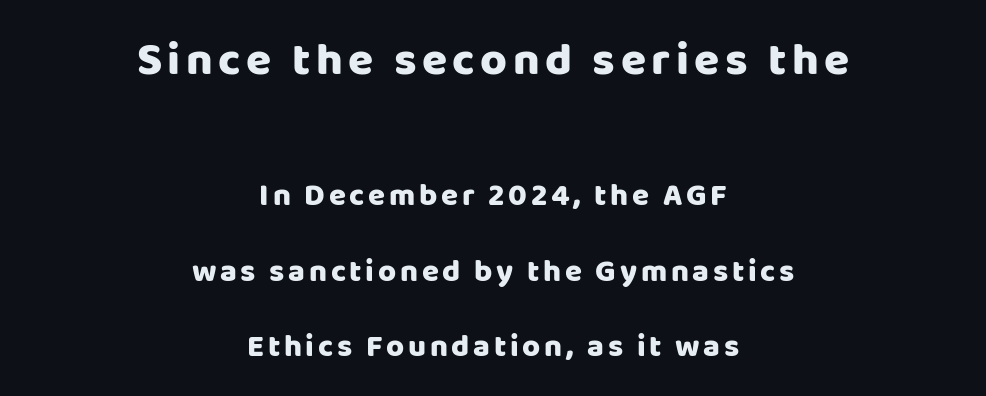
Underlining? Definitely not there. Vertically, the passage feels expansive, rows floating well apart. This sample uses an upright cut, with every glyph sitting square on the baseline. Look at the glyph heights: the upper group is clearly the bigger setting.
